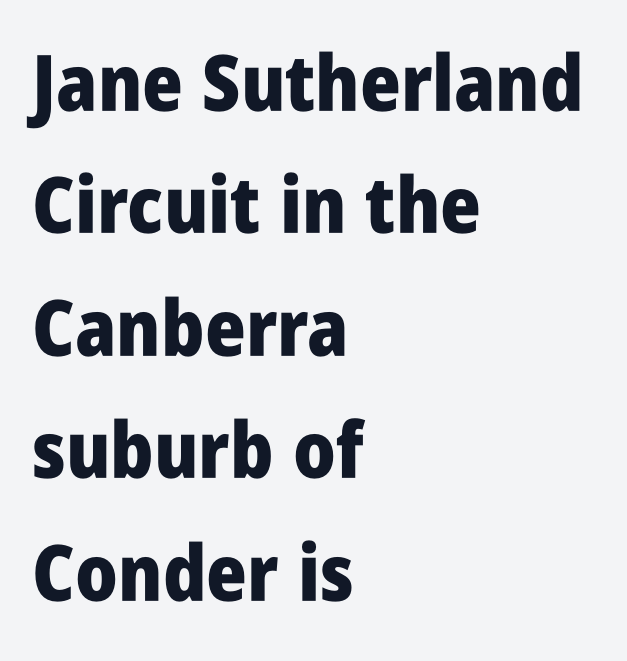
Left-aligned paragraph, ragged on the right. Do the characters align in a grid? No, the font is proportional. Letterform terminals end flat and unadorned throughout the passage. Notice how thick the strokes are: this is what a full bold looks like.
